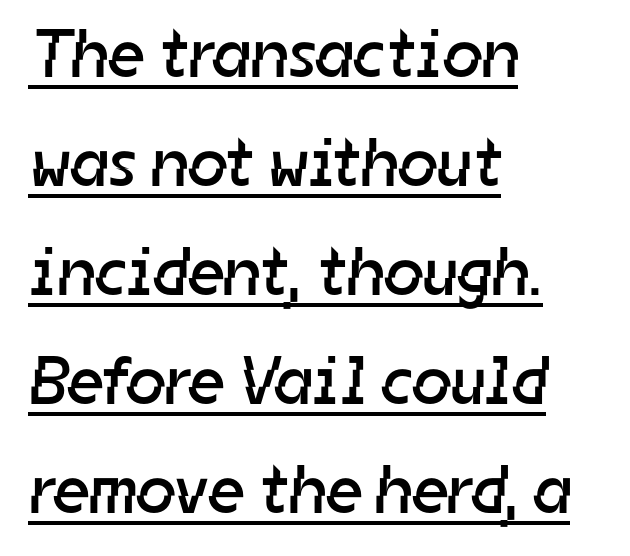
Q: Is the text bold? A: No.
Q: Is the typeface a serif or a sans-serif typeface? A: Sans-serif.
Q: Is the text underlined? A: Yes.
Q: How is the paragraph aligned? A: Left-aligned.
Q: Is the spacing between letters normal or unusually wide? A: Normal.
Q: Is the spacing between lines tight, normal or loose? A: Normal.
Q: Width (condensed, normal, or wide)? A: Normal.
Q: Stroke contrast? A: Low.
Q: x-height? A: Medium.
Q: Monospaced? A: No.
